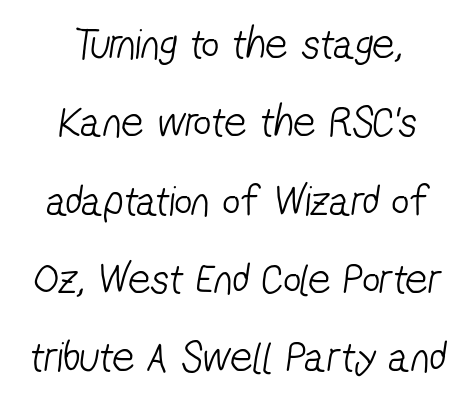
Q: Is the text bold? A: No.
Q: Is the typeface a serif or a sans-serif typeface? A: Sans-serif.
Q: Is the text underlined? A: No.
Q: How is the paragraph aligned? A: Centered.
Q: Is the spacing between letters normal or unusually wide? A: Normal.
Q: Width (condensed, normal, or wide)? A: Condensed.
Q: Stroke contrast? A: Low.
Q: x-height? A: Medium.
Q: Monospaced? A: No.
